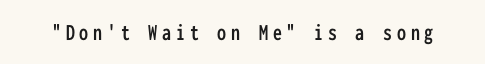
Q: Is the text italic (slanted)? A: No, it is upright.
Q: Is the text underlined? A: No.
Q: Is the spacing between letters normal or unusually wide? A: Unusually wide.
